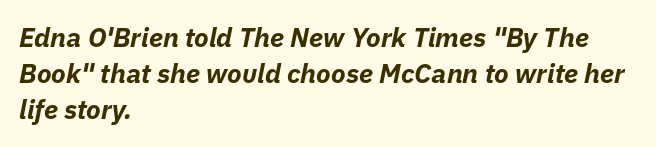
Honestly, there is no underline to notice here at all. Caption: multi-line text, flush left, ragged right. These lines sit exactly where default settings would place them. Thick stems and heavy bowls — unmistakably bold. This rendering leaves character spacing at its baseline value. Compared with ordinary roman type, these characters are visibly tilted.
